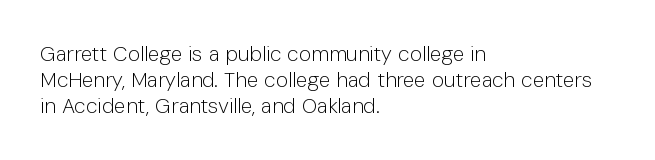
{"italic": "no", "bold": "no", "underline": "no", "align": "left", "line_spacing_ratio": 1.23, "letter_spacing": "normal", "letter_spacing_em": 0.0, "glyph_px": 21}
